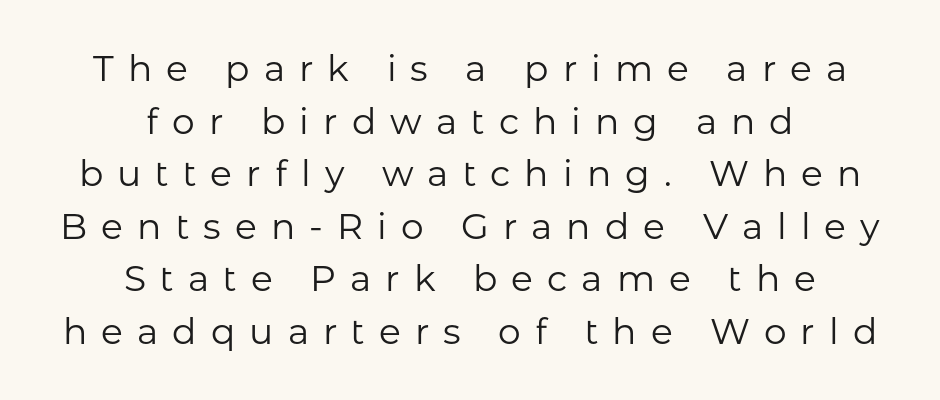
{"serif": "no", "italic": "no", "bold": "no", "weight": "regular", "width": "normal", "stroke_contrast": "low", "x_height": "medium", "monospaced": "no", "underline": "no", "align": "center", "line_spacing": "normal", "line_spacing_ratio": 1.46, "letter_spacing": "wide", "letter_spacing_em": 0.39, "glyph_px": 36}
